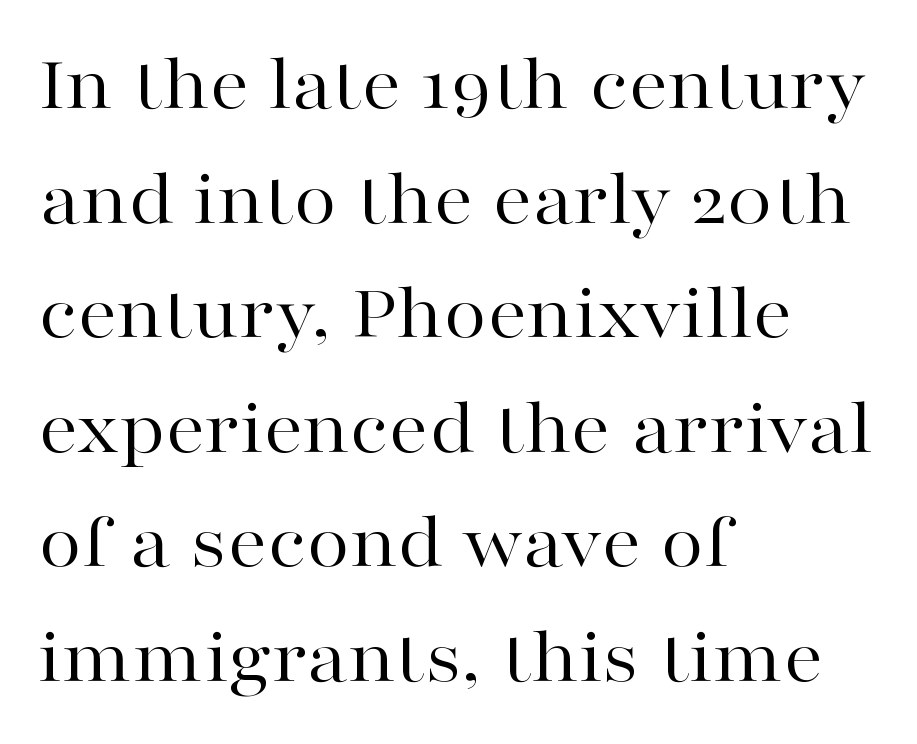
{"serif": "yes", "italic": "no", "bold": "no", "weight": "regular", "width": "wide", "stroke_contrast": "high", "x_height": "medium", "monospaced": "no", "underline": "no", "align": "left", "line_spacing": "normal", "line_spacing_ratio": 1.45, "letter_spacing": "normal", "letter_spacing_em": 0.0, "glyph_px": 79}
